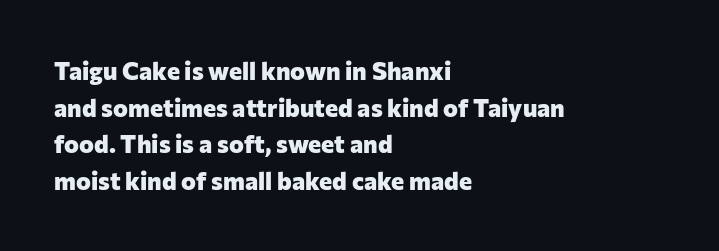
Q: Is the text bold? A: Yes.
Q: Is the text italic (slanted)? A: No, it is upright.
Q: Is the text underlined? A: No.
Q: How is the paragraph aligned? A: Left-aligned.
Q: Is the spacing between letters normal or unusually wide? A: Normal.
Q: Is the spacing between lines tight, normal or loose? A: Normal.
